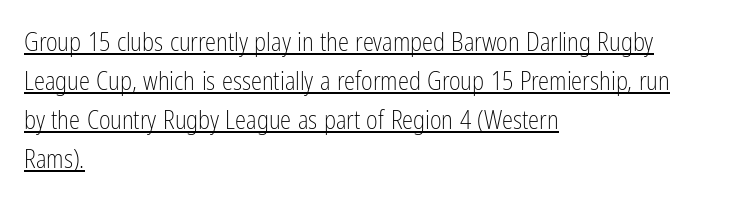
Q: Is the text bold? A: No.
Q: Is the text italic (slanted)? A: No, it is upright.
Q: Is the text underlined? A: Yes.
Q: How is the paragraph aligned? A: Left-aligned.
Q: Is the spacing between letters normal or unusually wide? A: Normal.
Q: Is the spacing between lines tight, normal or loose? A: Normal.
